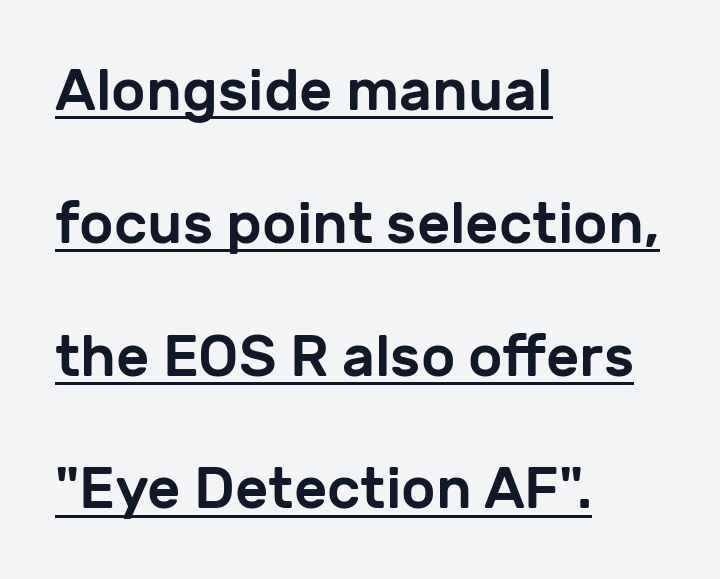
The image shows 58 px sans-serif type, upright; set left-aligned, loose line spacing (2.29x), normal letter spacing, underlined; low stroke contrast and a medium x-height.
